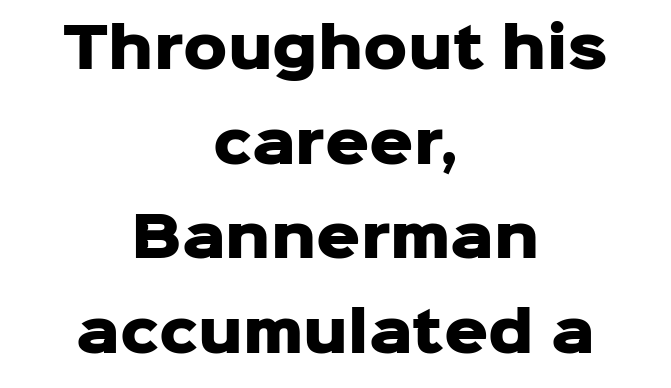
Q: Is the text bold? A: Yes.
Q: Is the text italic (slanted)? A: No, it is upright.
Q: Is the typeface a serif or a sans-serif typeface? A: Sans-serif.
Q: Is the text underlined? A: No.
Q: How is the paragraph aligned? A: Centered.
Q: Is the spacing between letters normal or unusually wide? A: Normal.
Q: Width (condensed, normal, or wide)? A: Normal.
Q: Stroke contrast? A: Low.
Q: x-height? A: Medium.
Q: Monospaced? A: No.
